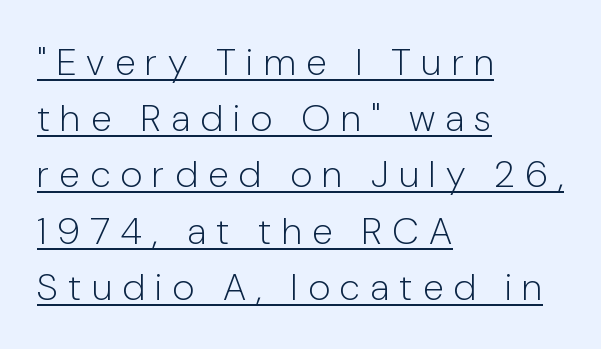
{"serif": "no", "italic": "no", "bold": "no", "weight": "light", "width": "normal", "stroke_contrast": "low", "x_height": "medium", "monospaced": "no", "underline": "yes", "align": "left", "line_spacing": "normal", "line_spacing_ratio": 1.48, "letter_spacing": "wide", "letter_spacing_em": 0.27, "glyph_px": 38}
